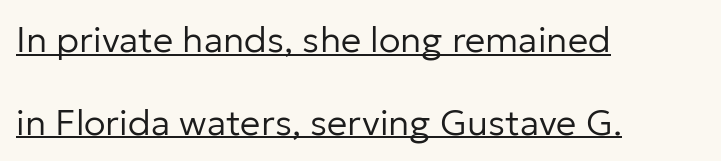
{"serif": "no", "italic": "no", "bold": "no", "weight": "regular", "width": "normal", "stroke_contrast": "low", "x_height": "medium", "monospaced": "no", "underline": "yes", "align": "left", "line_spacing": "loose", "line_spacing_ratio": 2.3, "letter_spacing": "normal", "letter_spacing_em": 0.0, "glyph_px": 36}
